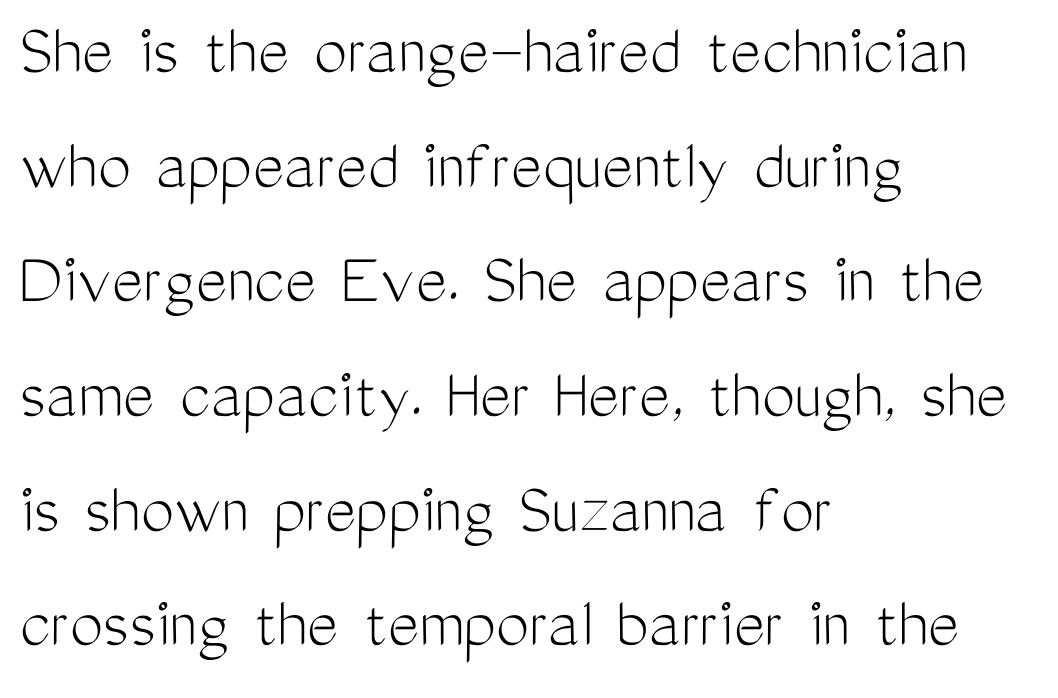
Default kerning and tracking; the words read as compact shapes. Type without underlining. A typesetter would call this proportional, since set widths differ per character. The ragged edge is on the right, which tells us the setting is flush left. This reads as an unemphasized weight, regular at the heaviest.
